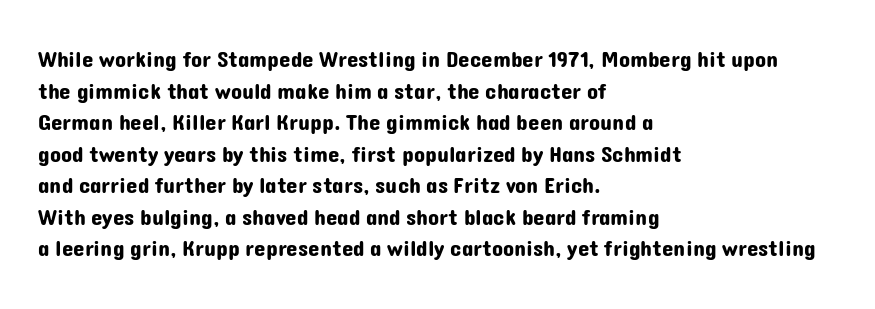
The image shows 23 px text type, upright; set left-aligned, normal line spacing (1.37x), normal letter spacing, not underlined.
